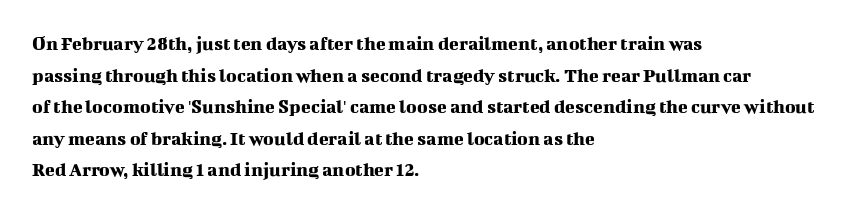
Q: Is the text italic (slanted)? A: No, it is upright.
Q: Is the text underlined? A: No.
Q: How is the paragraph aligned? A: Left-aligned.
Q: Is the spacing between letters normal or unusually wide? A: Normal.
Q: Is the spacing between lines tight, normal or loose? A: Normal.
